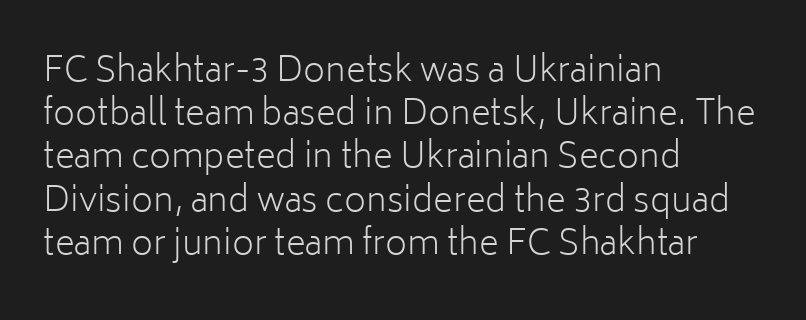
You could call the tracking neutral — neither tight nor loose. Classification — sans serif. Whoever set this chose a conventional vertical rhythm. The baseline area is clear. The letters advance in unequal steps, a hallmark of proportional type.
